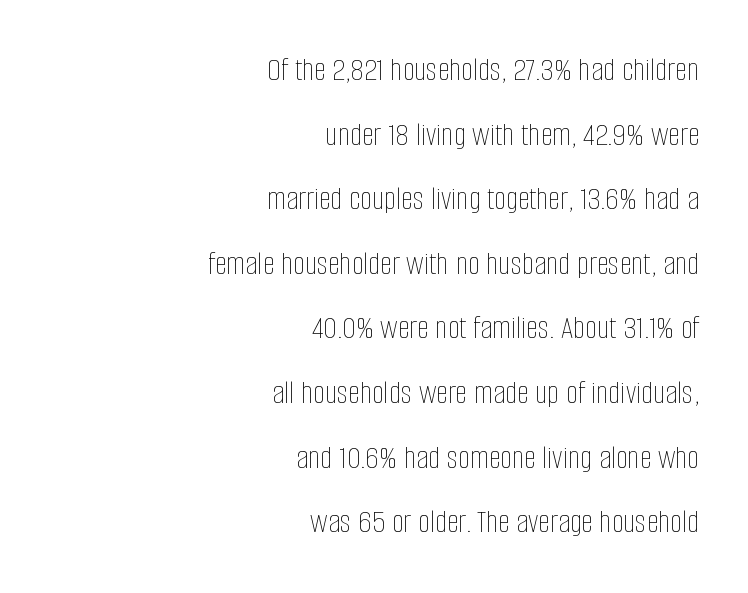
The image shows 34 px thin, condensed type, upright; set right-aligned, loose line spacing (1.9x), normal letter spacing, not underlined; low stroke contrast and a large x-height.
